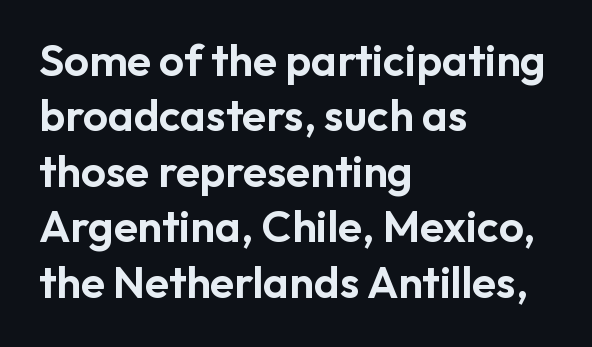
The image shows 44 px sans-serif type, upright; set left-aligned, normal line spacing (1.26x), normal letter spacing, not underlined; low stroke contrast and a medium x-height.
